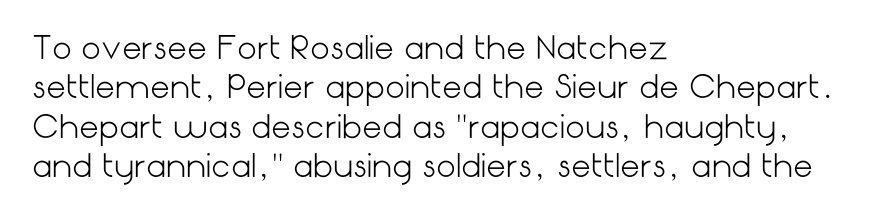
Q: Is the text bold? A: No.
Q: Is the text italic (slanted)? A: No, it is upright.
Q: Is the typeface a serif or a sans-serif typeface? A: Sans-serif.
Q: Is the text underlined? A: No.
Q: How is the paragraph aligned? A: Left-aligned.
Q: Is the spacing between letters normal or unusually wide? A: Normal.
Q: Is the spacing between lines tight, normal or loose? A: Normal.
Q: Width (condensed, normal, or wide)? A: Normal.
Q: Stroke contrast? A: Low.
Q: x-height? A: Medium.
